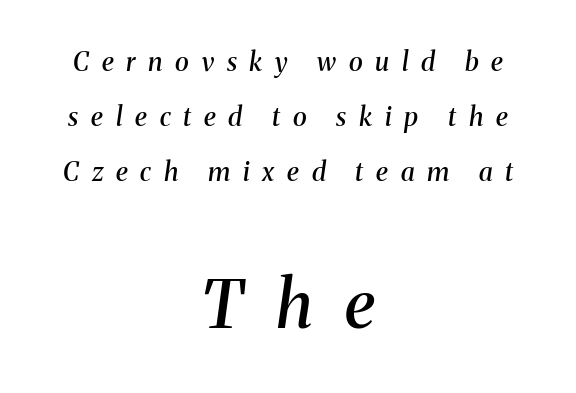
Anything drawn beneath the words? Only blank space. You can tell from the footed stems that serif type was used. Emphasis by weight is partial: semibold. Proportional: the letters do not fall into vertical columns. Centered paragraph, ragged on both sides. Notice the wide empty band between every row — that's loose leading.
